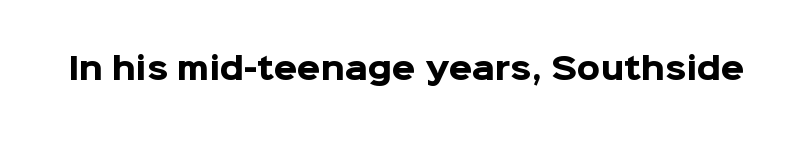
The image shows 30 px heavy sans-serif type, upright; set normal letter spacing, not underlined; low stroke contrast and a medium x-height.
